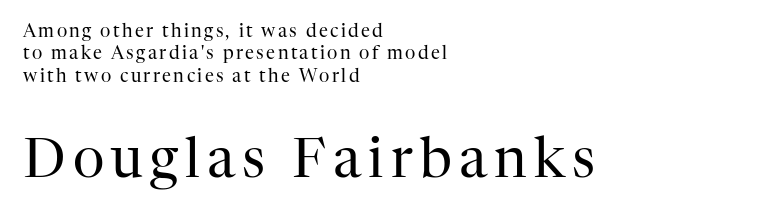
The image shows 55 px regular-weight serif type, upright; set left-aligned, normal line spacing (1.25x), not underlined; the second (bottom) block is 3.06x larger; high stroke contrast and a medium x-height.
